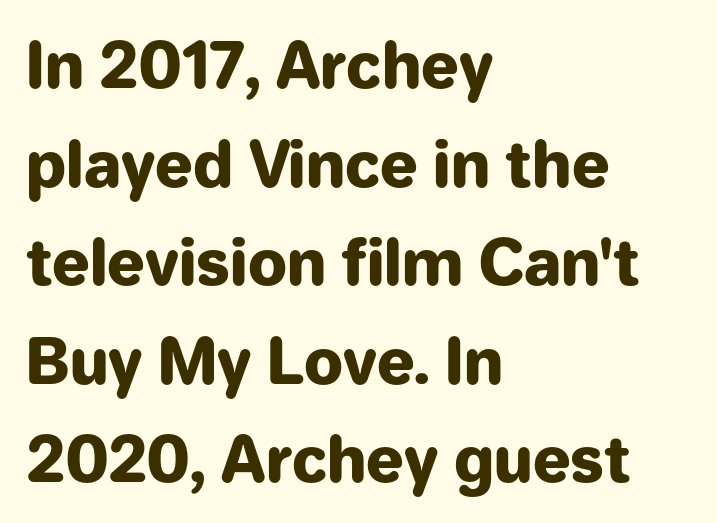
Just letters on the line, the space beneath them empty. The characters look thick and weighty, a clear bold. Posture: straight, roman, zero tilt. Note the varied advance widths — an 'i' is clearly narrower than an 'm'. Leading: standard. Nobody touched the tracking dial on this one.
